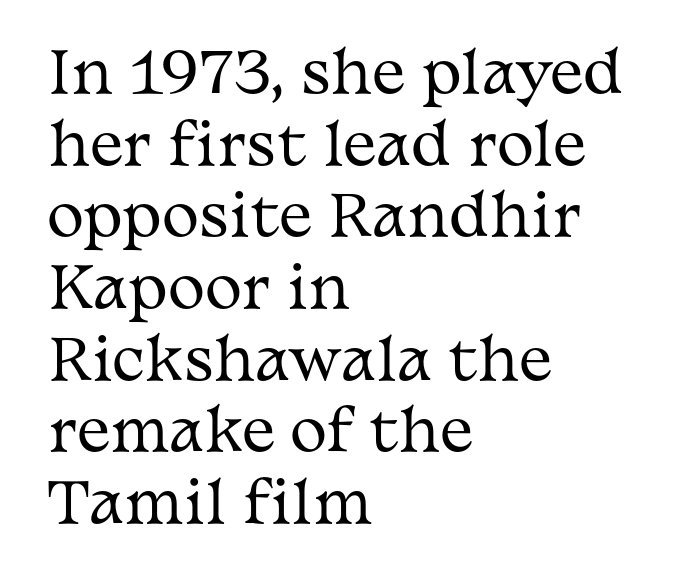
The line texture is even and compact thanks to regular tracking. What's the leading like? Ordinary, nothing unusual. Letters rest on an invisible, unmarked baseline. You could not count columns in this text — the font is proportionally spaced. Counters stay open thanks to moderate or lighter strokes.
